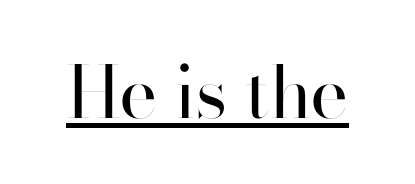
Bold? No — there's no thickening of the strokes. You could not count columns in this text — the font is proportionally spaced. The letters stand upright; this is a roman face. The passage shown is typeset with a sans-serif family.
